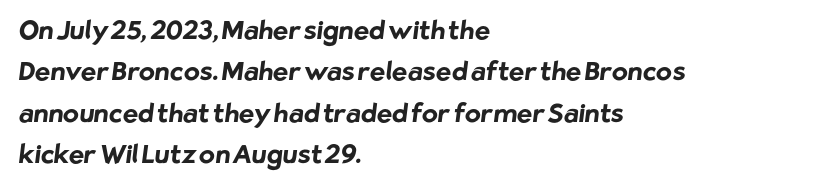
{"bold": "yes", "underline": "no", "align": "left", "line_spacing": "normal", "line_spacing_ratio": 1.59, "letter_spacing": "normal", "letter_spacing_em": 0.0, "glyph_px": 26}
